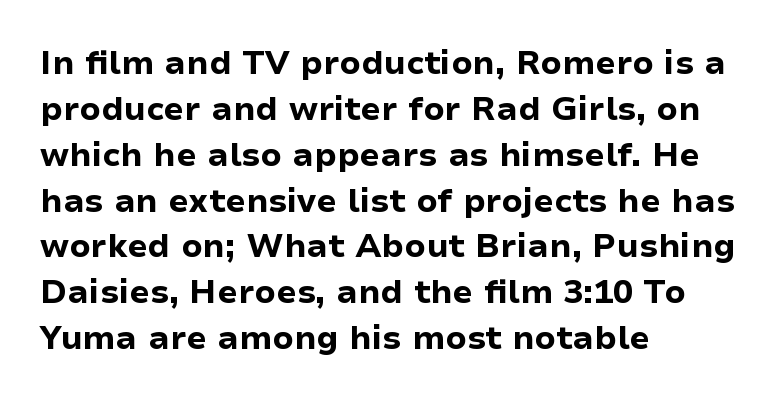
The image shows 33 px bold sans-serif type, upright; set left-aligned, normal line spacing (1.39x), normal letter spacing, not underlined; low stroke contrast and a medium x-height.
